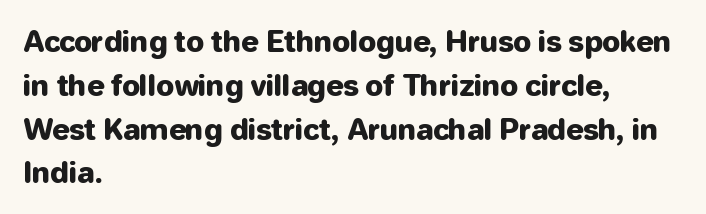
The image shows 29 px sans-serif type, upright; set left-aligned, normal line spacing (1.51x), normal letter spacing, not underlined; low stroke contrast and a medium x-height.
